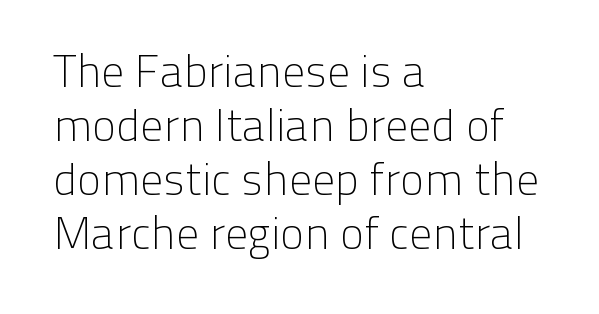
Spacing verdict: proportional, widths tailored to each character. Serif or sans? Sans — the stroke terminals are bare. The letters stand upright; this is a roman face. Glance below the letters and you will spot only blank space.
